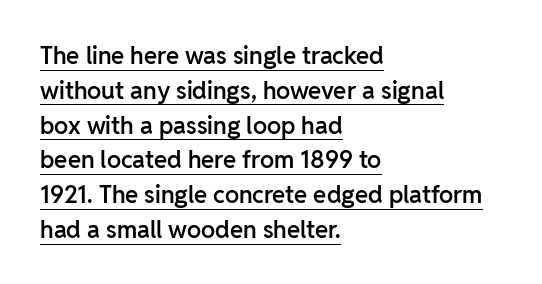
The image shows 24 px text type, upright; set left-aligned, normal line spacing (1.45x), normal letter spacing, underlined.
